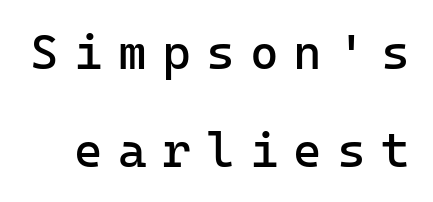
Q: Is the text bold? A: No.
Q: Is the text italic (slanted)? A: No, it is upright.
Q: Is the typeface a serif or a sans-serif typeface? A: Sans-serif.
Q: Is the text underlined? A: No.
Q: Is the spacing between letters normal or unusually wide? A: Unusually wide.
Q: Is the spacing between lines tight, normal or loose? A: Loose.
Q: Width (condensed, normal, or wide)? A: Normal.
Q: Stroke contrast? A: Low.
Q: x-height? A: Medium.
